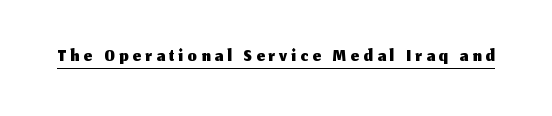
The image shows 29 px sans-serif type, upright; set underlined; medium stroke contrast and a medium x-height.
